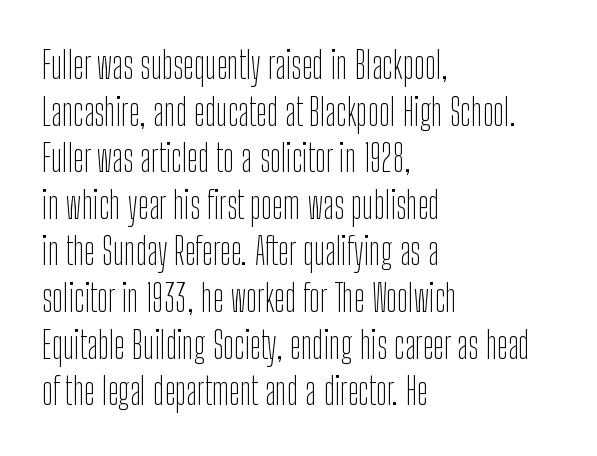
Is this a fixed-width face? No — the glyphs have proportional, varying widths. Students, observe: this is what conventionally led text looks like. This reads as an unemphasized weight, regular at the heaviest. The font family rendered here belongs to the sans-serif group. The typography opts for an upright posture over an oblique one.
